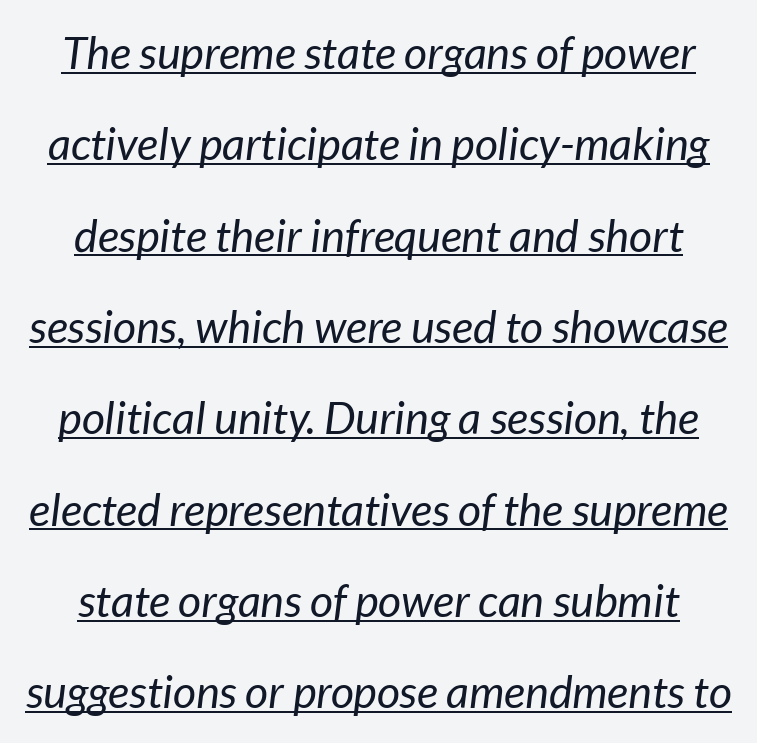
{"italic": "yes", "lean": "right", "slant_degrees": 7, "bold": "no", "weight": "regular", "width": "normal", "stroke_contrast": "low", "x_height": "medium", "monospaced": "no", "underline": "yes", "line_spacing": "loose", "line_spacing_ratio": 2.03, "letter_spacing": "normal", "letter_spacing_em": 0.0, "glyph_px": 45}
